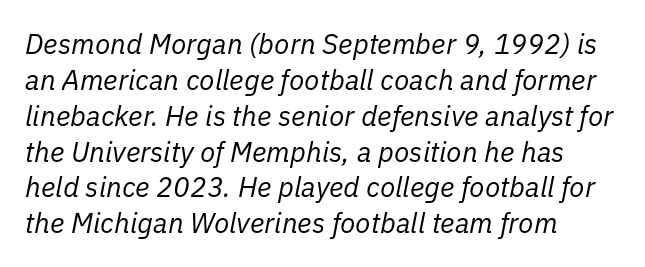
Reading down the block, your eye returns to a fixed left position each line. The passage shown leans; its letterforms are oblique. The passage shown is typed in a proportional face where columns would drift. Honestly, there is no underline to notice here at all. The vertical gap from one line to the next is medium. Vertical stems look standard width or narrower in stroke.
